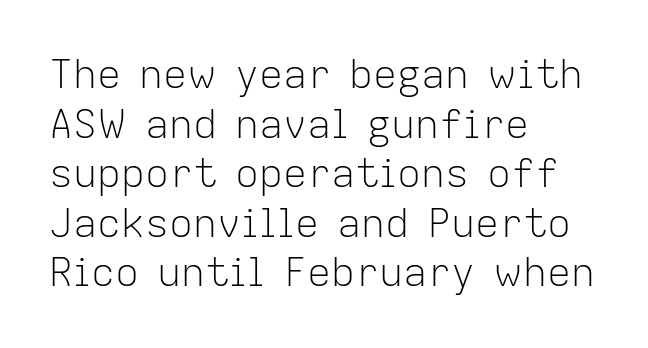
Heaviness? Minimal to ordinary, like unemphasized prose. Glyph-to-glyph distance matches everyday printed text. Quick note: underline off. Spacing verdict: proportional, widths tailored to each character. Each line starts at the same left margin while the right side varies. Check where the strokes stop: nothing finishes them off — pure sans.
